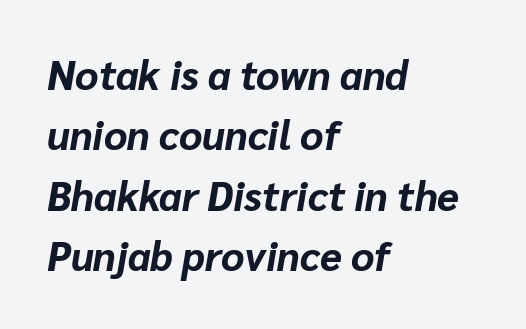
{"italic": "yes", "lean": "right", "slant_degrees": 10, "bold": "yes", "weight": "bold", "width": "normal", "stroke_contrast": "low", "x_height": "medium", "monospaced": "no", "underline": "no", "align": "left", "line_spacing": "normal", "line_spacing_ratio": 1.51, "letter_spacing": "normal", "letter_spacing_em": 0.0, "glyph_px": 40}
